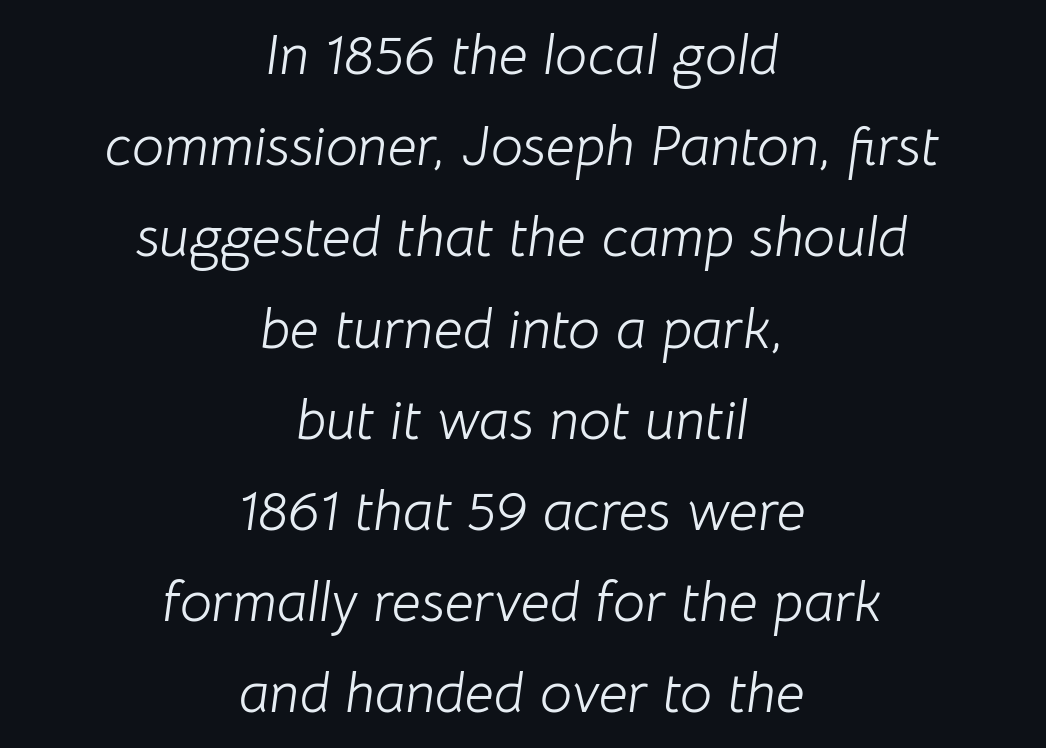
No chunkiness to these letters — they're not bold. Here the designer chose a conventional face with non-uniform glyph widths. Line starts and ends both wander, symmetrically. Observe the ordinary spacing: letters are neighbours, not strangers. A typesetter would call this leading conventional body-copy spacing.
